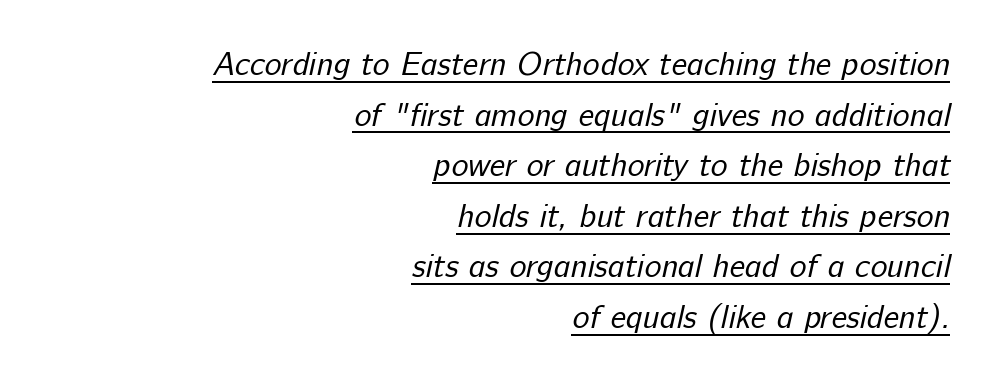
{"serif": "no", "bold": "no", "weight": "regular", "width": "normal", "stroke_contrast": "low", "x_height": "medium", "monospaced": "no", "underline": "yes", "align": "right", "line_spacing": "normal", "line_spacing_ratio": 1.58, "letter_spacing": "normal", "letter_spacing_em": 0.0, "glyph_px": 32}
